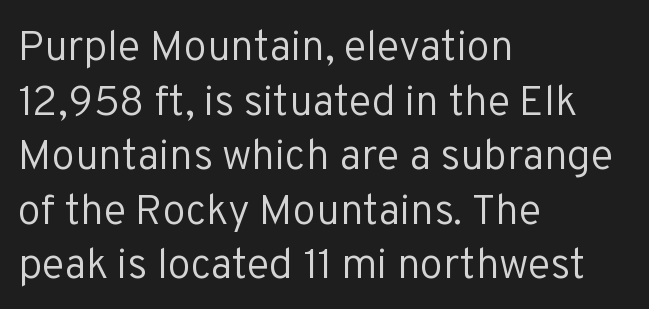
These lines stack with their left ends in a neat column. Is the stroke heavy? The answer is a plain regular-or-lighter. To sum up the face: it is a sans, with no serifs. A typesetter would call this proportional, since set widths differ per character.
